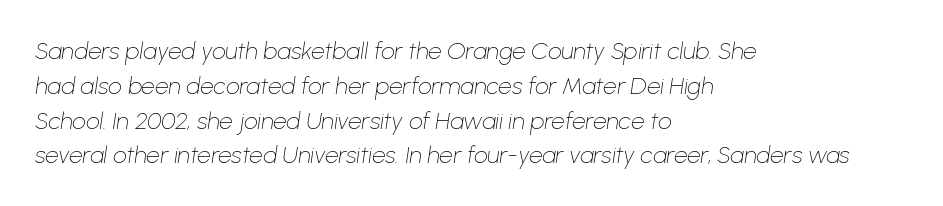
Q: Is the text bold? A: No.
Q: Is the text italic (slanted)? A: Yes, it leans right by about 8 degrees.
Q: Is the text underlined? A: No.
Q: How is the paragraph aligned? A: Left-aligned.
Q: Is the spacing between letters normal or unusually wide? A: Normal.
Q: Is the spacing between lines tight, normal or loose? A: Normal.
